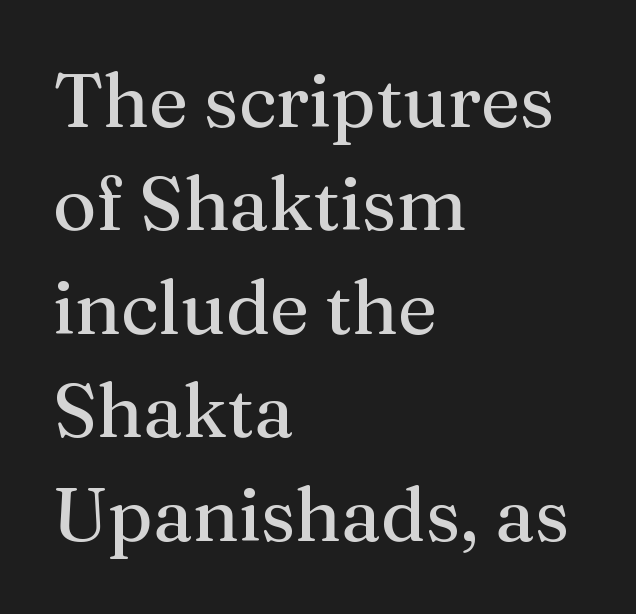
{"serif": "yes", "italic": "no", "bold": "no", "weight": "regular", "width": "normal", "stroke_contrast": "medium", "x_height": "medium", "monospaced": "no", "underline": "no", "align": "left", "line_spacing": "normal", "line_spacing_ratio": 1.38, "letter_spacing": "normal", "letter_spacing_em": 0.0, "glyph_px": 75}
